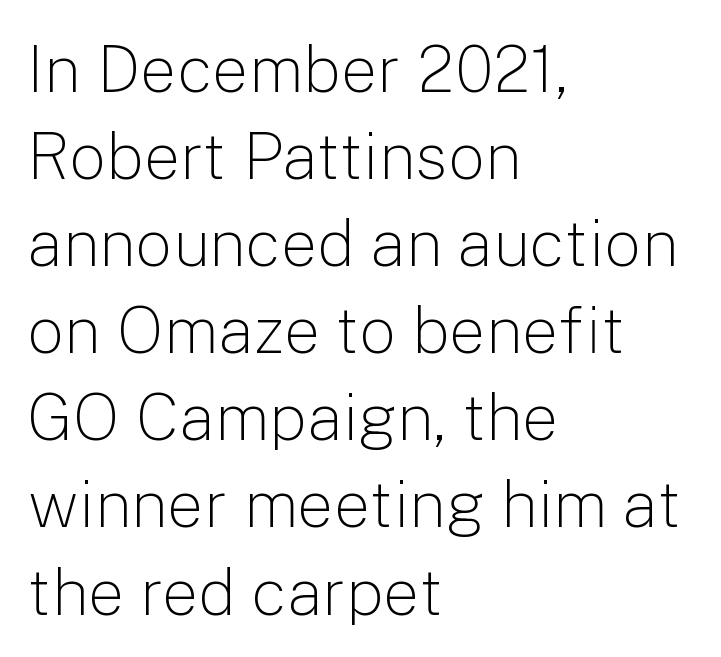
The image shows 65 px light sans-serif type, upright; set left-aligned, normal line spacing (1.34x), normal letter spacing, not underlined; low stroke contrast and a medium x-height.
